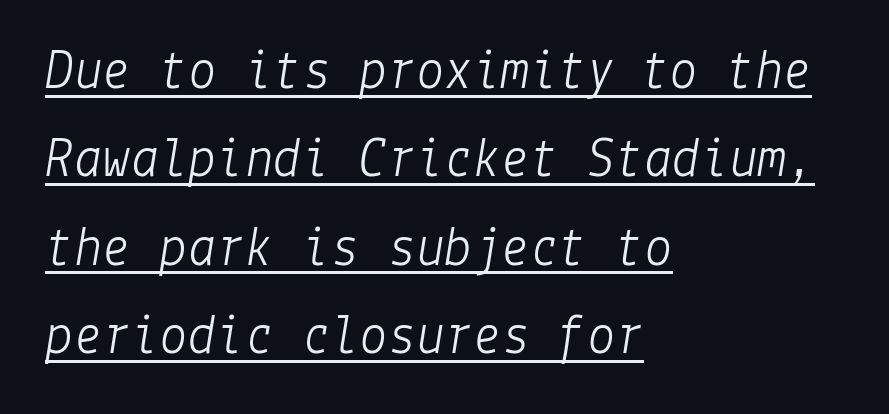
Q: Is the text bold? A: No.
Q: Is the text italic (slanted)? A: Yes, it leans right by about 9 degrees.
Q: Is the text underlined? A: Yes.
Q: How is the paragraph aligned? A: Left-aligned.
Q: Is the spacing between letters normal or unusually wide? A: Normal.
Q: Is the spacing between lines tight, normal or loose? A: Normal.
Q: Width (condensed, normal, or wide)? A: Normal.
Q: Stroke contrast? A: Low.
Q: x-height? A: Medium.
